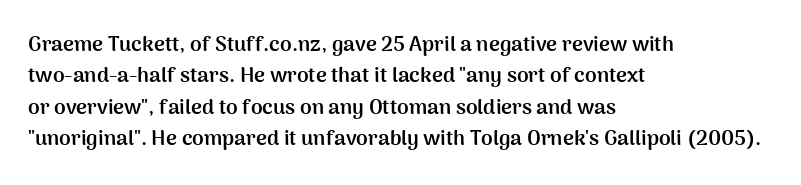
The image shows 21 px bold type, upright; set left-aligned, normal line spacing (1.49x), normal letter spacing, not underlined.
